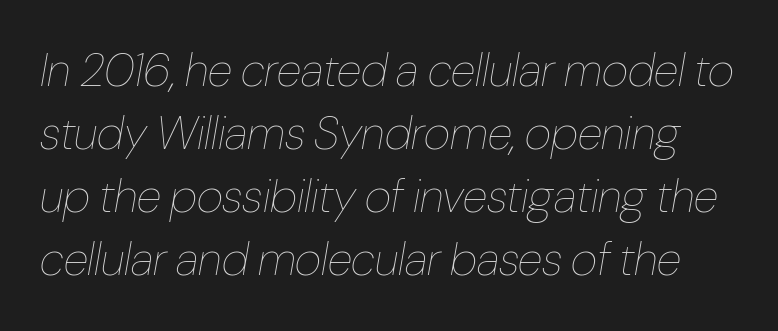
Q: Is the text bold? A: No.
Q: Is the text italic (slanted)? A: Yes, it leans right by about 10 degrees.
Q: Is the text underlined? A: No.
Q: Is the spacing between letters normal or unusually wide? A: Normal.
Q: Is the spacing between lines tight, normal or loose? A: Normal.
Q: Width (condensed, normal, or wide)? A: Condensed.
Q: Stroke contrast? A: Low.
Q: x-height? A: Medium.
Q: Monospaced? A: No.
